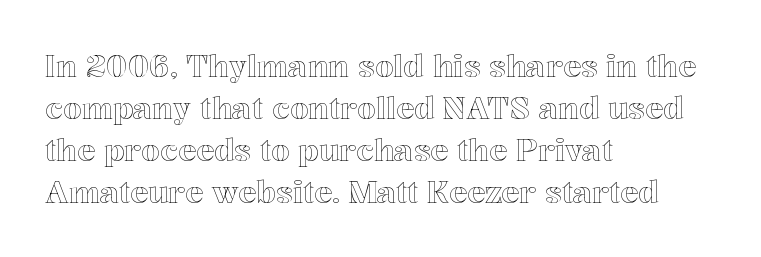
In CSS terms this would be text-align: left. Spacing between characters is what you'd get straight out of the box. Glance below the letters and you will spot only blank space. Is this a fixed-width face? No — the glyphs have proportional, varying widths. Do the letters lean? They stand straight.
